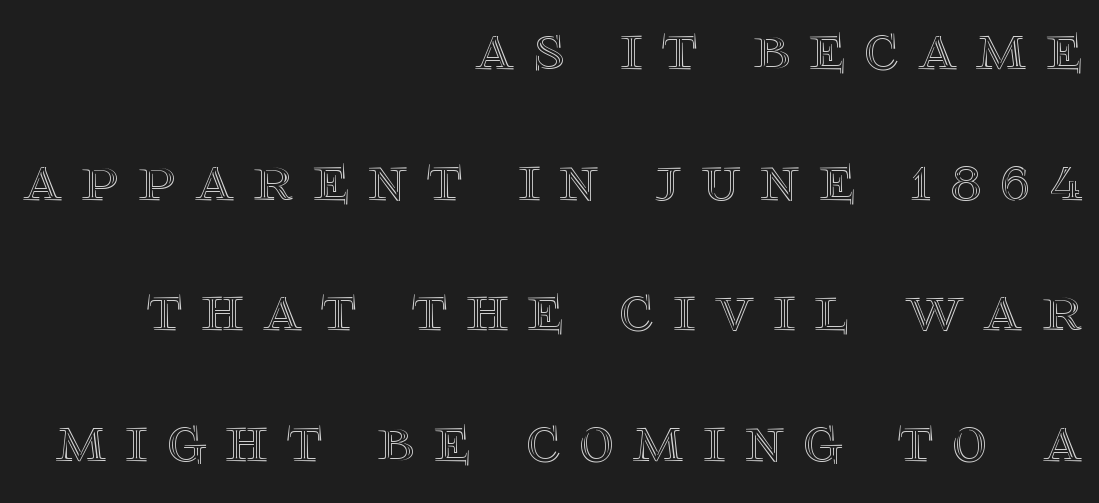
Q: Is the text italic (slanted)? A: No, it is upright.
Q: Is the text underlined? A: No.
Q: How is the paragraph aligned? A: Right-aligned.
Q: Is the spacing between letters normal or unusually wide? A: Unusually wide.
Q: Is the spacing between lines tight, normal or loose? A: Loose.
Q: Width (condensed, normal, or wide)? A: Normal.
Q: x-height? A: Large.
Q: Monospaced? A: No.
